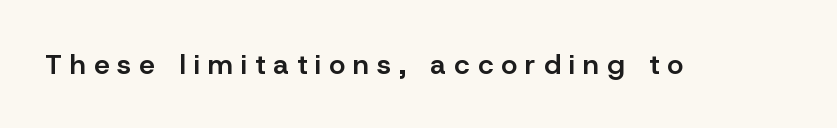
The image shows 28 px semibold sans-serif type, upright; set unusually wide letter spacing (+0.29 em), not underlined; low stroke contrast and a medium x-height.
